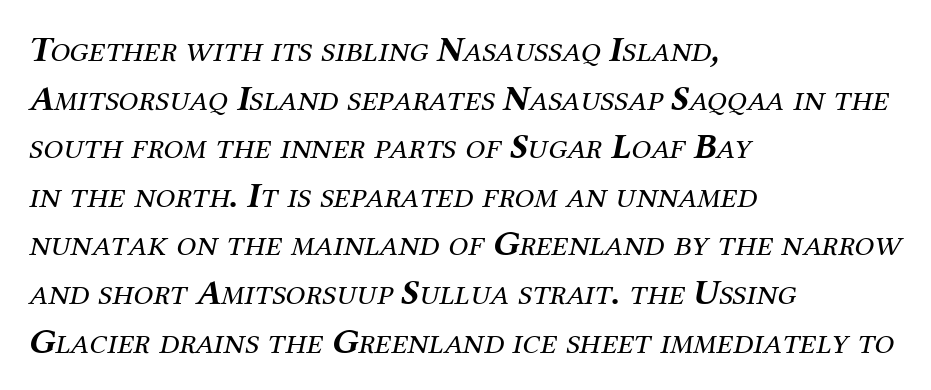
The image shows 36 px regular-weight serif type, italic (leaning right); set left-aligned, normal line spacing (1.35x), normal letter spacing, not underlined; medium stroke contrast and a medium x-height.
